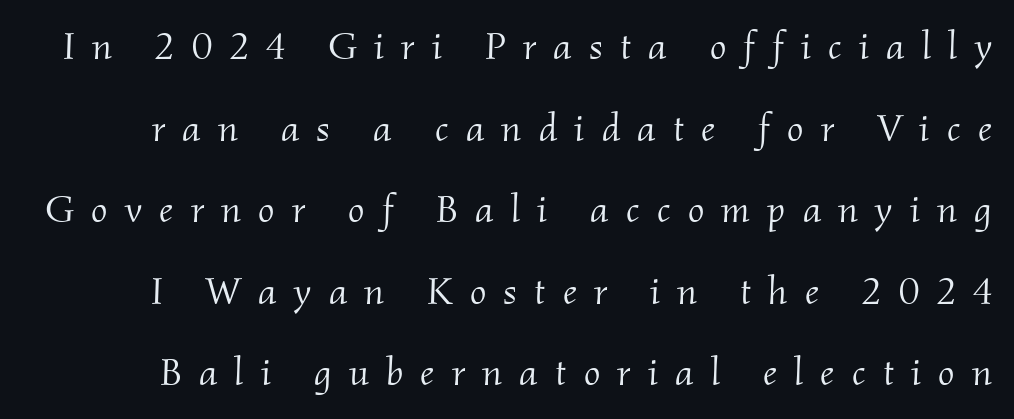
Q: Is the text bold? A: No.
Q: Is the text italic (slanted)? A: Yes, it leans right by about 2 degrees.
Q: Is the typeface a serif or a sans-serif typeface? A: Serif.
Q: Is the text underlined? A: No.
Q: Is the spacing between letters normal or unusually wide? A: Unusually wide.
Q: Is the spacing between lines tight, normal or loose? A: Loose.
Q: Width (condensed, normal, or wide)? A: Normal.
Q: Stroke contrast? A: Medium.
Q: x-height? A: Small.
Q: Monospaced? A: No.
